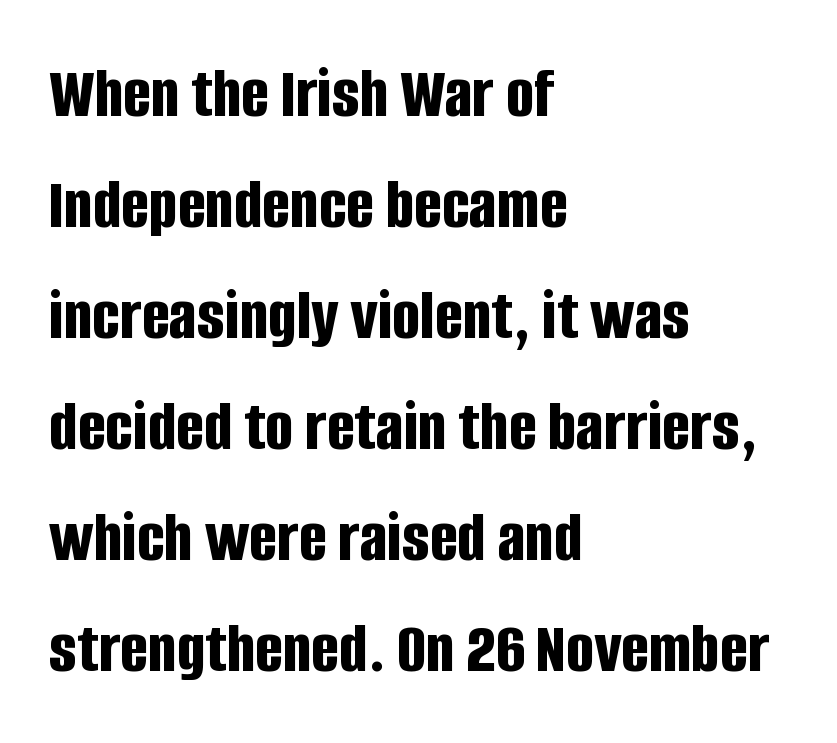
{"serif": "no", "italic": "no", "bold": "yes", "weight": "bold", "width": "condensed", "stroke_contrast": "low", "x_height": "large", "monospaced": "no", "underline": "no", "align": "left", "line_spacing": "normal", "line_spacing_ratio": 1.5, "letter_spacing": "normal", "letter_spacing_em": 0.0, "glyph_px": 74}
